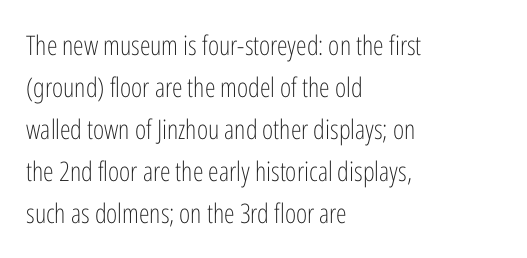
Each new line begins a customary step beneath the previous one. The passage shown is not underscored anywhere. Weight: not bold — regular or lighter. Nope, not italic — everything's standing straight. A classic flush-left, rag-right setting is used for this passage.
